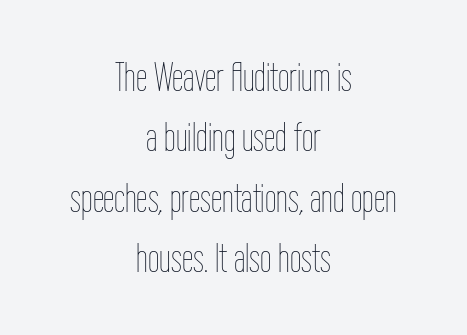
The image shows 41 px thin, condensed type, upright; set centered, normal line spacing (1.47x), normal letter spacing, not underlined; low stroke contrast and a medium x-height.
